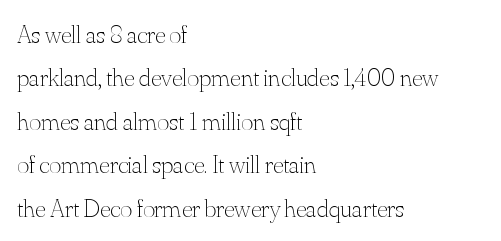
On a weight scale, this lands at 450 or below. Anything drawn beneath the words? Only blank space. Notice how descenders clear the ascenders below comfortably — that's standard leading. The axis of the letterforms is exactly vertical. Between one letter and the next there's only the usual sliver of space. Is the block centered? No — it sits flush against the left margin.
